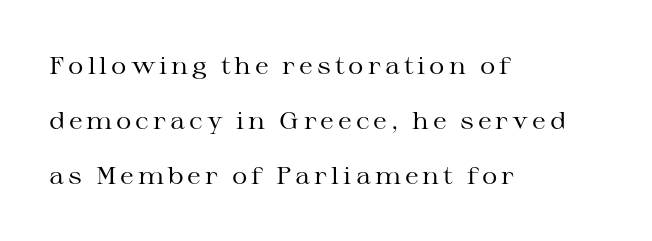
{"italic": "no", "bold": "no", "underline": "no", "align": "left", "line_spacing": "loose", "line_spacing_ratio": 2.29, "glyph_px": 24}
